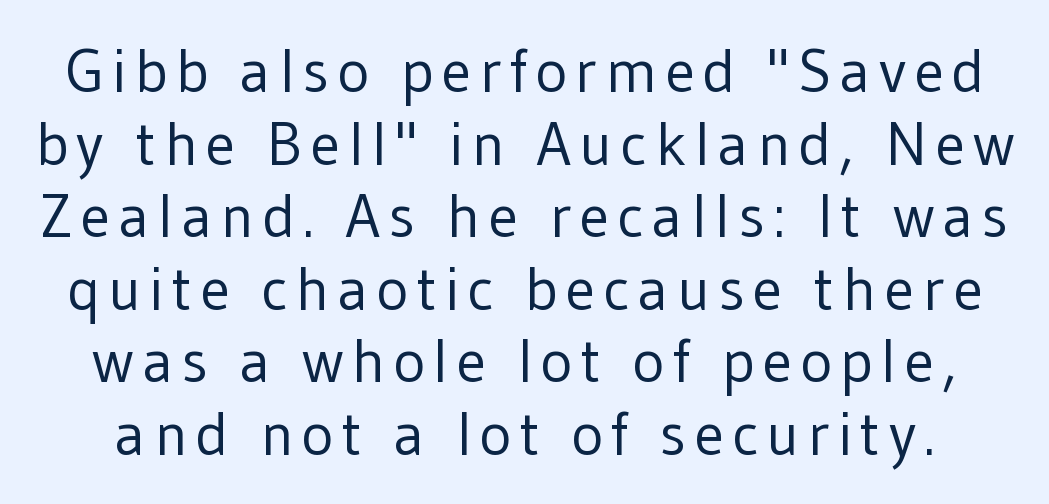
On a weight scale, this lands at 450 or below. Examine the stroke ends and you'll find no serifs. These lines are rendered in a variable-pitch font. Every stem runs plumb, perpendicular to the baseline. Just letters on the line, the space beneath them empty.
